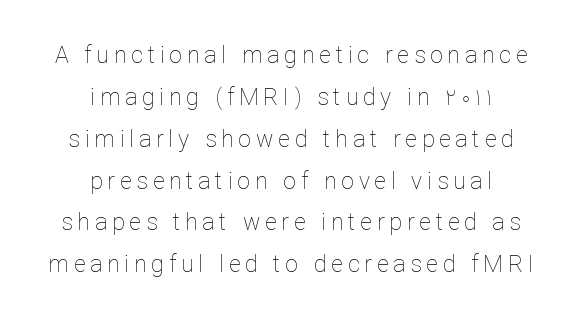
Each row of text sits above clean, open space. The letterforms stand isolated, each surrounded by extra space. The text block is weighted toward neither margin, spreading evenly from the middle. A typesetter would mark this as roman, not italic.
